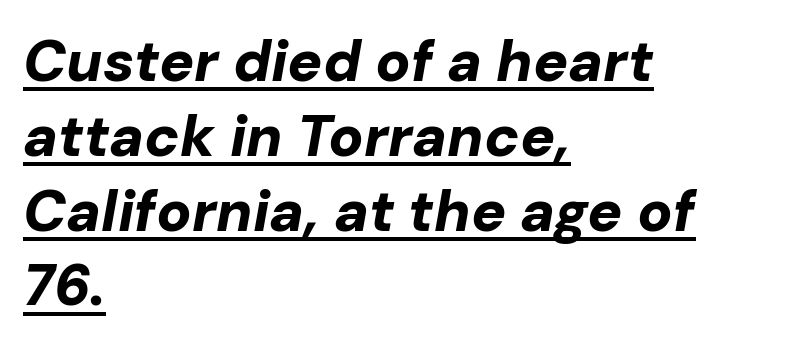
The image shows 58 px bold type, italic (leaning right); set left-aligned, normal line spacing (1.29x), normal letter spacing, underlined; low stroke contrast and a medium x-height.
